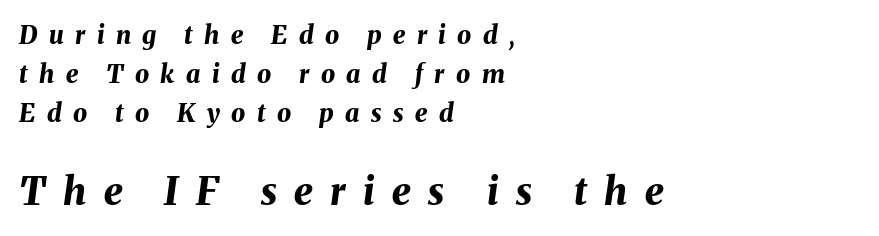
Proportional: the letters do not fall into vertical columns. When letters slant like this, we call the style italic. Look at the glyph heights: the lower group is clearly the bigger setting. The horizontal fit of the characters is loose and conspicuously gappy. Bold? Absolutely — the strokes are thick and heavy. Any mark beneath the type? The region is blank.
